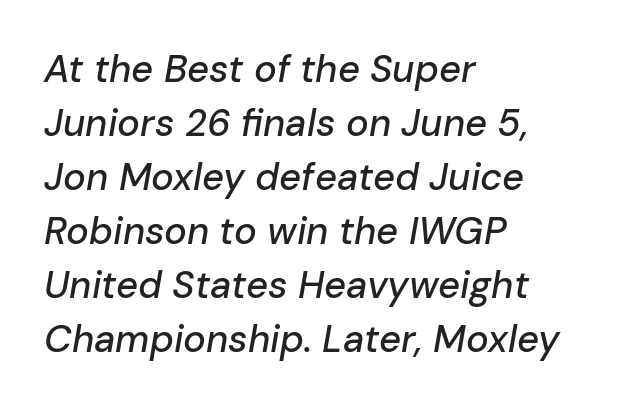
{"italic": "yes", "lean": "right", "slant_degrees": 10, "width": "normal", "stroke_contrast": "low", "x_height": "medium", "monospaced": "no", "underline": "no", "align": "left", "line_spacing": "normal", "line_spacing_ratio": 1.42, "letter_spacing": "normal", "letter_spacing_em": 0.0, "glyph_px": 38}
